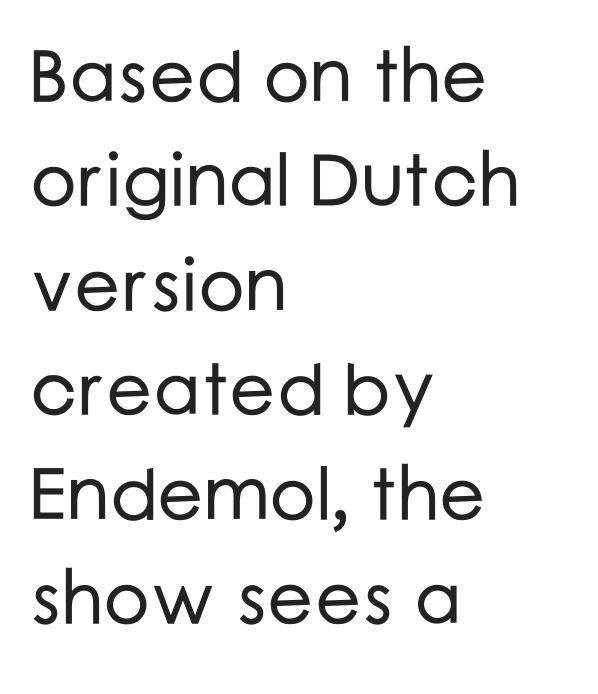
Spacing between characters is what you'd get straight out of the box. In CSS terms this would be text-align: left. Is this a fixed-width face? No — the glyphs have proportional, varying widths. Has an underline been added? It has not. Does the type have serifs? No, each stem ends abruptly.
